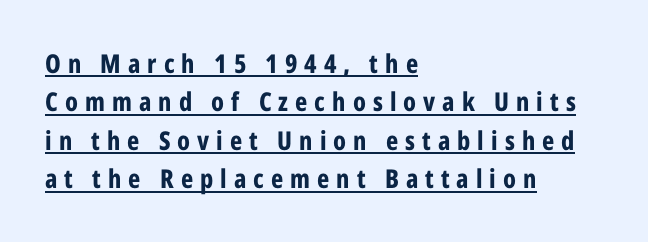
The image shows 26 px bold type, upright; set left-aligned, normal line spacing (1.48x), unusually wide letter spacing (+0.27 em), underlined.
